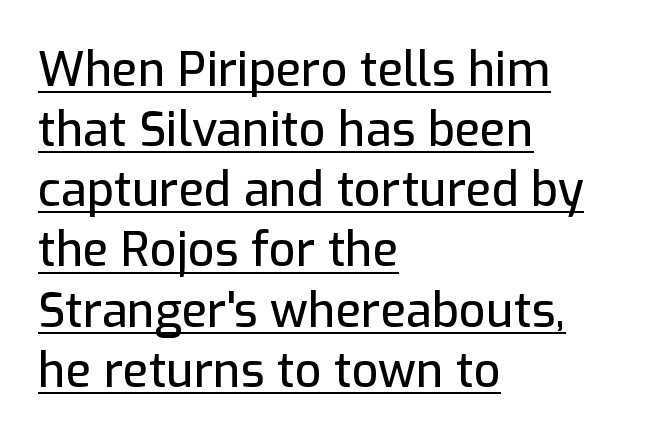
{"serif": "no", "italic": "no", "width": "normal", "stroke_contrast": "low", "x_height": "medium", "monospaced": "no", "underline": "yes", "align": "left", "line_spacing": "normal", "line_spacing_ratio": 1.28, "letter_spacing": "normal", "letter_spacing_em": 0.0, "glyph_px": 47}
